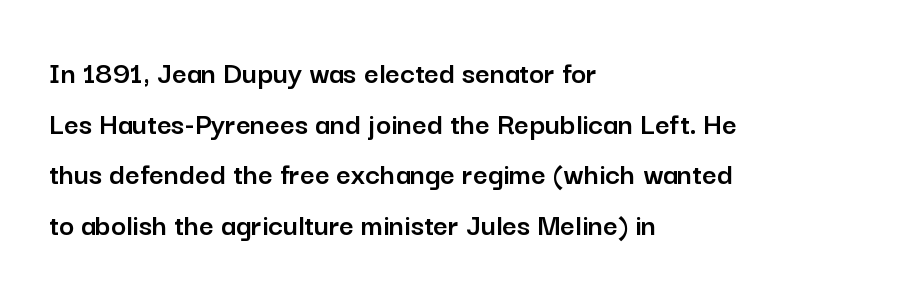
It's the straight-up-and-down kind of type. This sample uses a sans-serif face. Each letter keeps its own natural width here, so spacing adapts to shape. Layout note: lines flush left. The tracking reads as untouched default to a designer's eye. Is there much room between lines? A standard amount, neither cramped nor airy.
